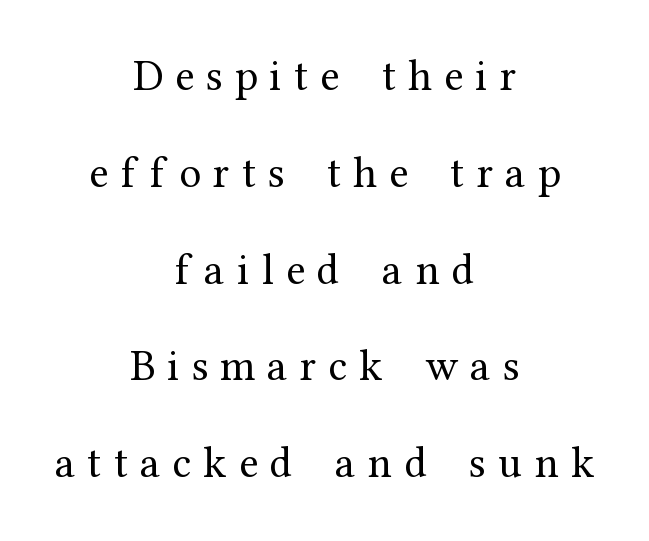
{"serif": "yes", "italic": "no", "bold": "no", "weight": "regular", "width": "normal", "stroke_contrast": "medium", "x_height": "medium", "monospaced": "no", "underline": "no", "align": "center", "line_spacing": "loose", "line_spacing_ratio": 2.2, "letter_spacing": "wide", "letter_spacing_em": 0.28, "glyph_px": 44}
